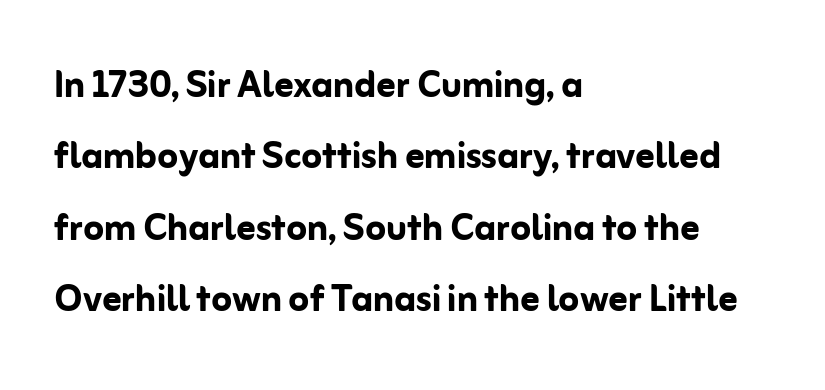
{"serif": "no", "italic": "no", "bold": "yes", "weight": "semibold", "width": "normal", "stroke_contrast": "low", "x_height": "medium", "monospaced": "no", "underline": "no", "align": "left", "line_spacing": "normal", "line_spacing_ratio": 1.52, "letter_spacing": "normal", "letter_spacing_em": 0.0, "glyph_px": 47}
